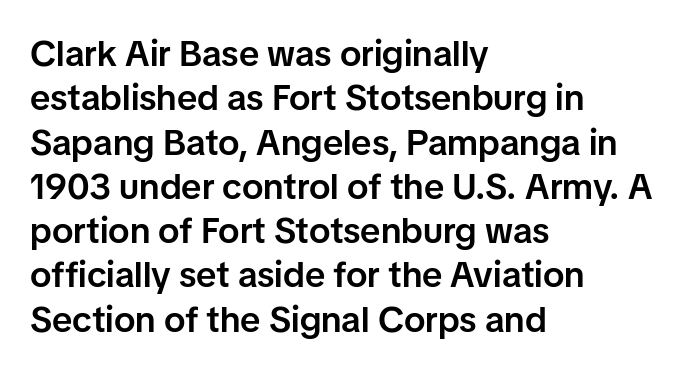
Short note: letters normally spaced. The face used here is a semibold: visibly heavier than regular, lighter than bold. Character widths vary here, with narrow letters taking less room than wide ones. Does the type have serifs? No, each stem ends abruptly.
